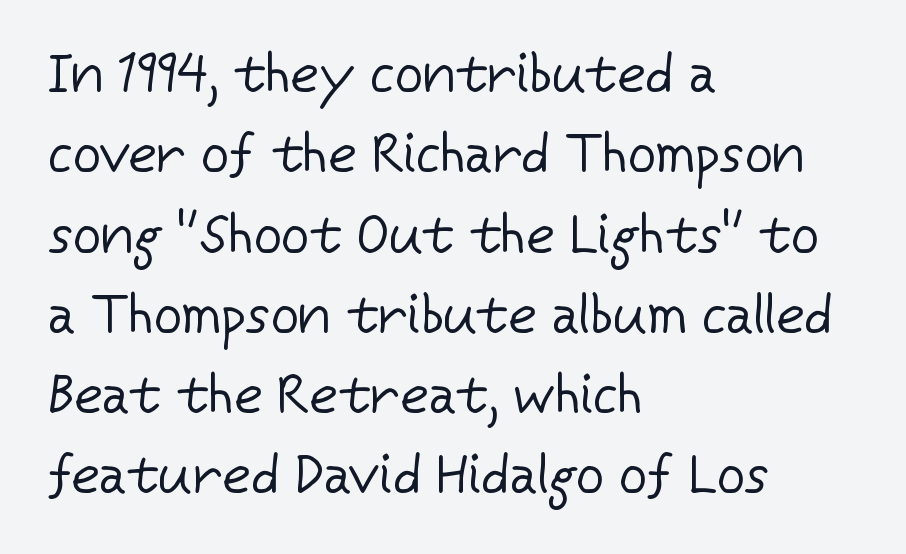
Q: Is the text bold? A: No.
Q: Is the text italic (slanted)? A: No, it is upright.
Q: Is the typeface a serif or a sans-serif typeface? A: Sans-serif.
Q: Is the text underlined? A: No.
Q: How is the paragraph aligned? A: Left-aligned.
Q: Is the spacing between letters normal or unusually wide? A: Normal.
Q: Is the spacing between lines tight, normal or loose? A: Normal.
Q: Width (condensed, normal, or wide)? A: Normal.
Q: Stroke contrast? A: Low.
Q: x-height? A: Medium.
Q: Monospaced? A: No.
